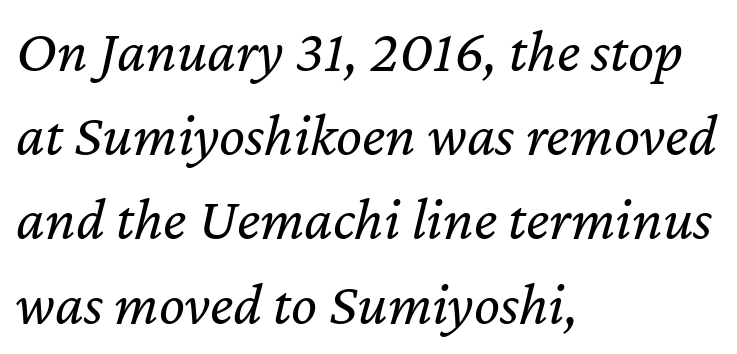
The typeface has the unassuming heft of standard copy or less. The face used here has a pronounced slope to its letters. Descenders are the only things crossing below the line. The passage shown is typed in a proportional face where columns would drift.
